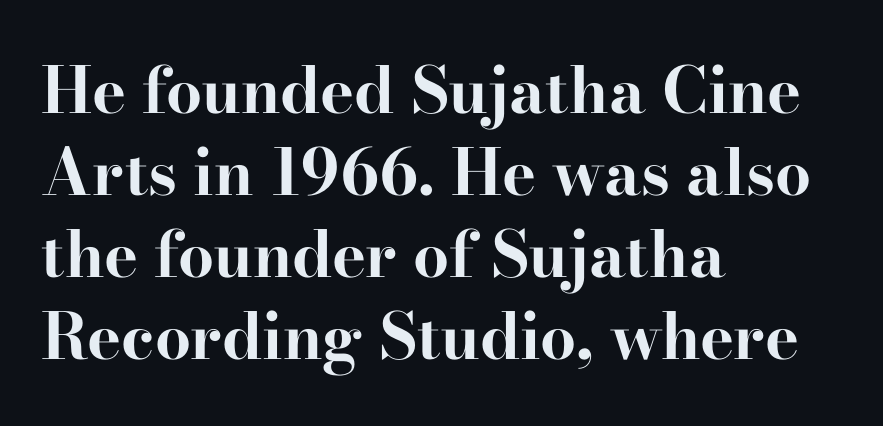
Q: Is the text bold? A: Yes.
Q: Is the text italic (slanted)? A: No, it is upright.
Q: Is the typeface a serif or a sans-serif typeface? A: Serif.
Q: Is the text underlined? A: No.
Q: How is the paragraph aligned? A: Left-aligned.
Q: Is the spacing between letters normal or unusually wide? A: Normal.
Q: Is the spacing between lines tight, normal or loose? A: Normal.
Q: Width (condensed, normal, or wide)? A: Wide.
Q: Stroke contrast? A: High.
Q: x-height? A: Small.
Q: Monospaced? A: No.
